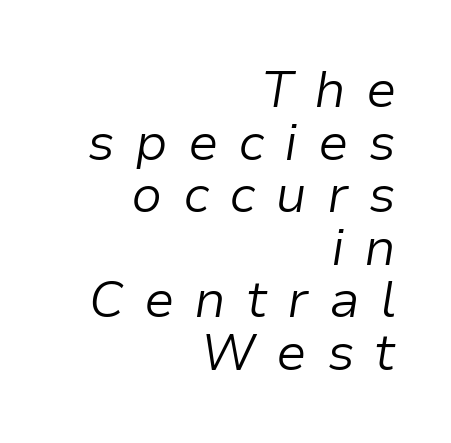
Q: Is the text bold? A: No.
Q: Is the text italic (slanted)? A: Yes, it leans right by about 9 degrees.
Q: Is the text underlined? A: No.
Q: How is the paragraph aligned? A: Right-aligned.
Q: Is the spacing between letters normal or unusually wide? A: Unusually wide.
Q: Is the spacing between lines tight, normal or loose? A: Tight.
Q: Width (condensed, normal, or wide)? A: Normal.
Q: Stroke contrast? A: Low.
Q: x-height? A: Medium.
Q: Monospaced? A: No.
